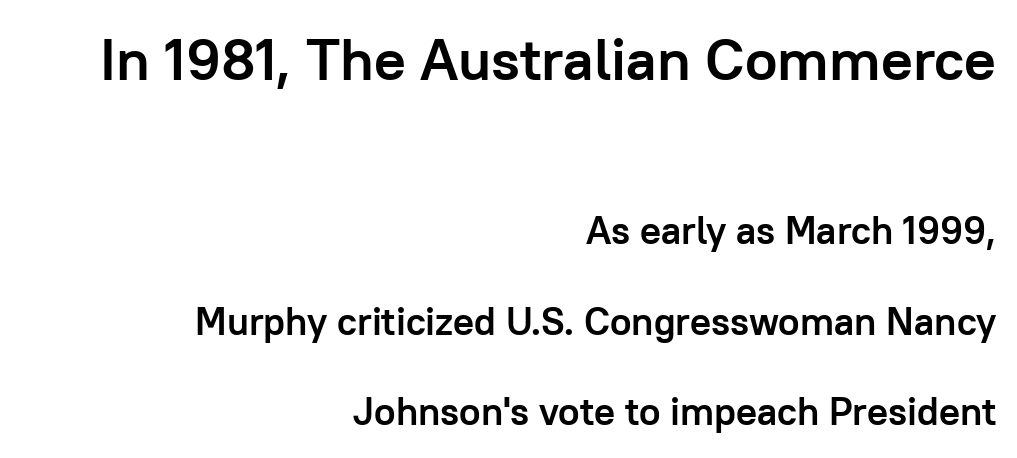
Q: Is the text bold? A: Yes.
Q: Is the text italic (slanted)? A: No, it is upright.
Q: Is the typeface a serif or a sans-serif typeface? A: Sans-serif.
Q: Is the text underlined? A: No.
Q: How is the paragraph aligned? A: Right-aligned.
Q: Is the spacing between letters normal or unusually wide? A: Normal.
Q: Is the spacing between lines tight, normal or loose? A: Loose.
Q: Which block of text is set in a larger size, the first (top) or the second (bottom)? A: The first (top) one.
Q: Width (condensed, normal, or wide)? A: Normal.
Q: Stroke contrast? A: Low.
Q: x-height? A: Medium.
Q: Monospaced? A: No.
